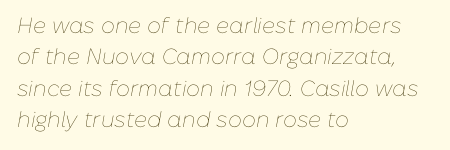
{"italic": "yes", "lean": "right", "slant_degrees": 10, "bold": "no", "underline": "no", "align": "left", "line_spacing": "normal", "line_spacing_ratio": 1.43, "letter_spacing": "normal", "letter_spacing_em": 0.0, "glyph_px": 22}
